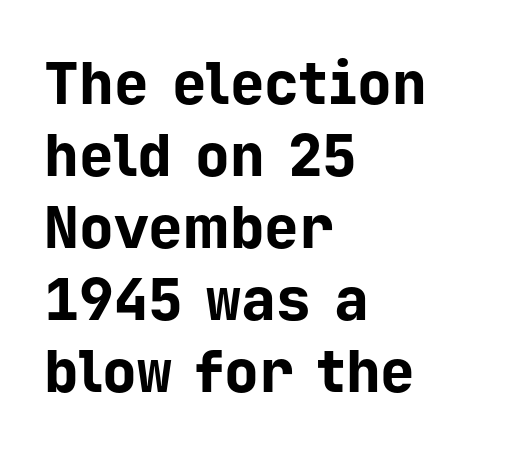
A dark, heavy texture on the line: the type is bold. The compositor pushed each line to the left boundary. The glyphs in this specimen are sans serif. Each row of text sits above clean, open space.
